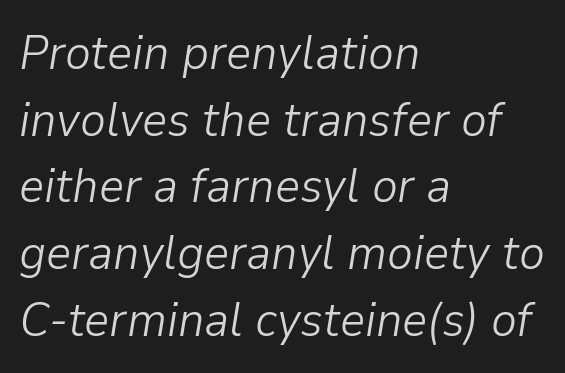
{"italic": "yes", "lean": "right", "slant_degrees": 9, "bold": "no", "weight": "light", "width": "normal", "stroke_contrast": "low", "x_height": "medium", "monospaced": "no", "underline": "no", "align": "left", "line_spacing": "normal", "line_spacing_ratio": 1.36, "letter_spacing": "normal", "letter_spacing_em": 0.0, "glyph_px": 49}
